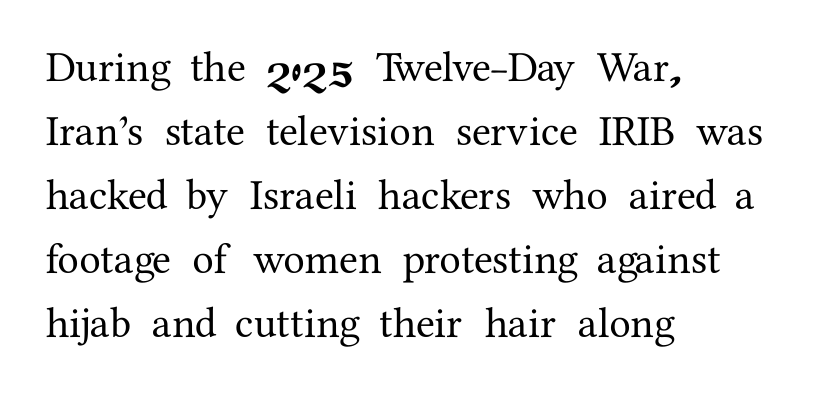
{"serif": "yes", "italic": "no", "width": "normal", "stroke_contrast": "medium", "x_height": "medium", "monospaced": "no", "underline": "no", "align": "left", "line_spacing": "normal", "line_spacing_ratio": 1.49, "letter_spacing": "normal", "letter_spacing_em": 0.0, "glyph_px": 43}
